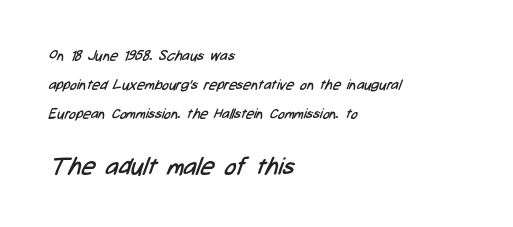
Q: Is the text bold? A: No.
Q: Is the text underlined? A: No.
Q: How is the paragraph aligned? A: Left-aligned.
Q: Is the spacing between letters normal or unusually wide? A: Normal.
Q: Is the spacing between lines tight, normal or loose? A: Loose.
Q: Which block of text is set in a larger size, the first (top) or the second (bottom)? A: The second (bottom) one.
